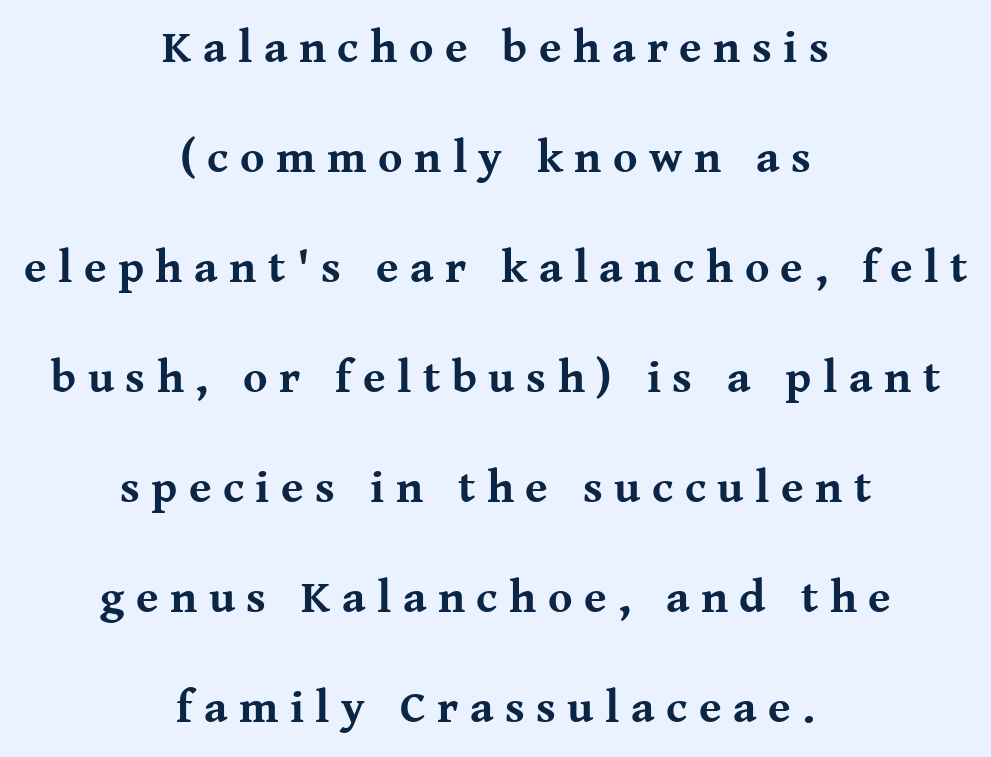
Here the designer chose a conventional face with non-uniform glyph widths. Strokes here are thick enough to call this a true bold. Short note: letters widely spaced. The vertical gap from one line to the next is large.
